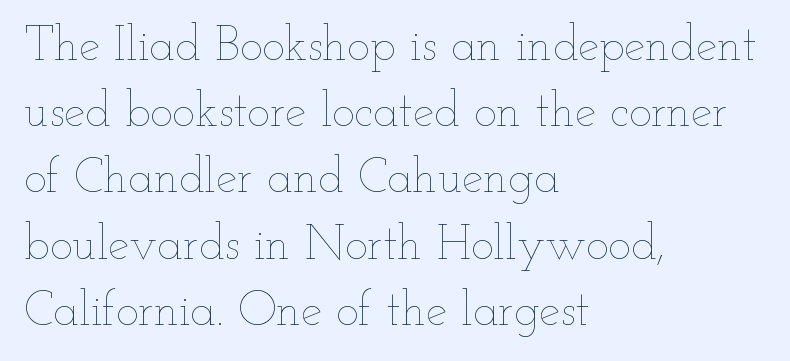
Short note: letters normally spaced. Each letter keeps its own natural width here, so spacing adapts to shape. The letters stand upright; this is a roman face. The text block is weighted toward the left margin, trailing off unevenly rightward. The rows are spaced the way most documents space them.
